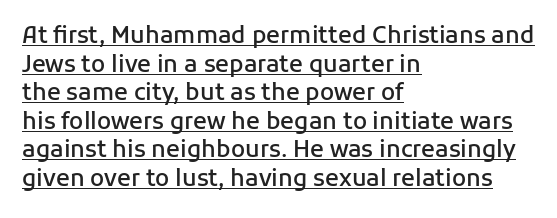
Q: Is the text bold? A: Semi-bold.
Q: Is the text italic (slanted)? A: No, it is upright.
Q: Is the text underlined? A: Yes.
Q: How is the paragraph aligned? A: Left-aligned.
Q: Is the spacing between letters normal or unusually wide? A: Normal.
